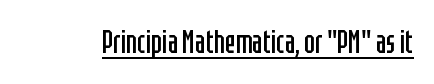
The letters look calm and open, with moderate or lighter stems. No italicization has been applied; the sample stays upright. Serif or sans? Sans — the stroke terminals are bare. Here the designer chose a conventional face with non-uniform glyph widths. Students, note that the glyphs here touch the page at normal intervals. A typographer would call this underscored text.
